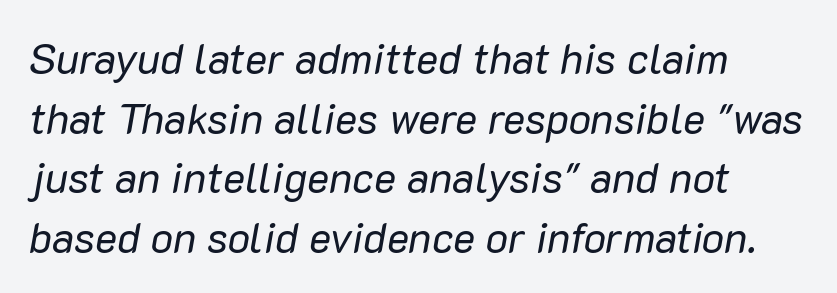
The image shows 42 px regular-weight type, italic (leaning right); set left-aligned, normal line spacing (1.42x), normal letter spacing, not underlined; low stroke contrast and a medium x-height.
